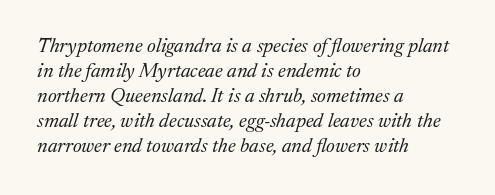
The image shows 20 px text type, italic (leaning right); set left-aligned, normal line spacing (1.25x), normal letter spacing, not underlined.
